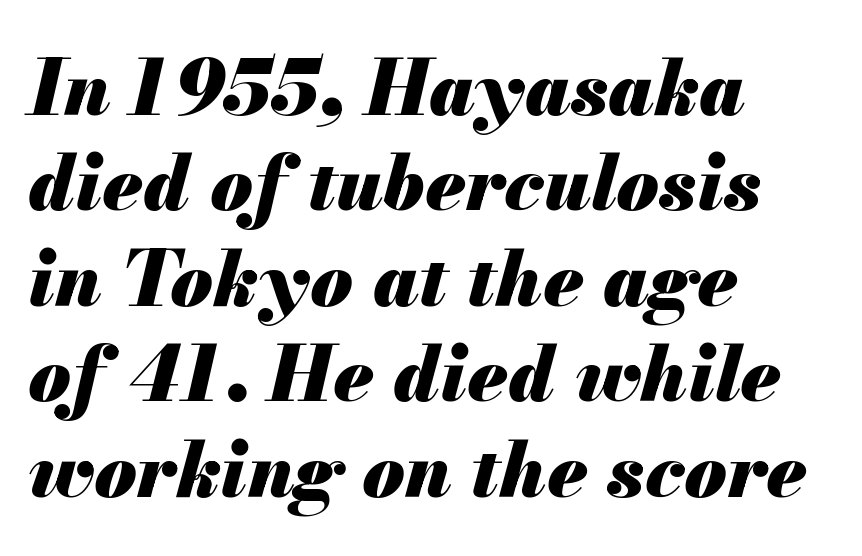
Q: Is the text bold? A: Yes.
Q: Is the text italic (slanted)? A: Yes, it leans right by about 13 degrees.
Q: Is the text underlined? A: No.
Q: How is the paragraph aligned? A: Left-aligned.
Q: Is the spacing between letters normal or unusually wide? A: Normal.
Q: Width (condensed, normal, or wide)? A: Normal.
Q: Stroke contrast? A: Medium.
Q: x-height? A: Small.
Q: Monospaced? A: No.
